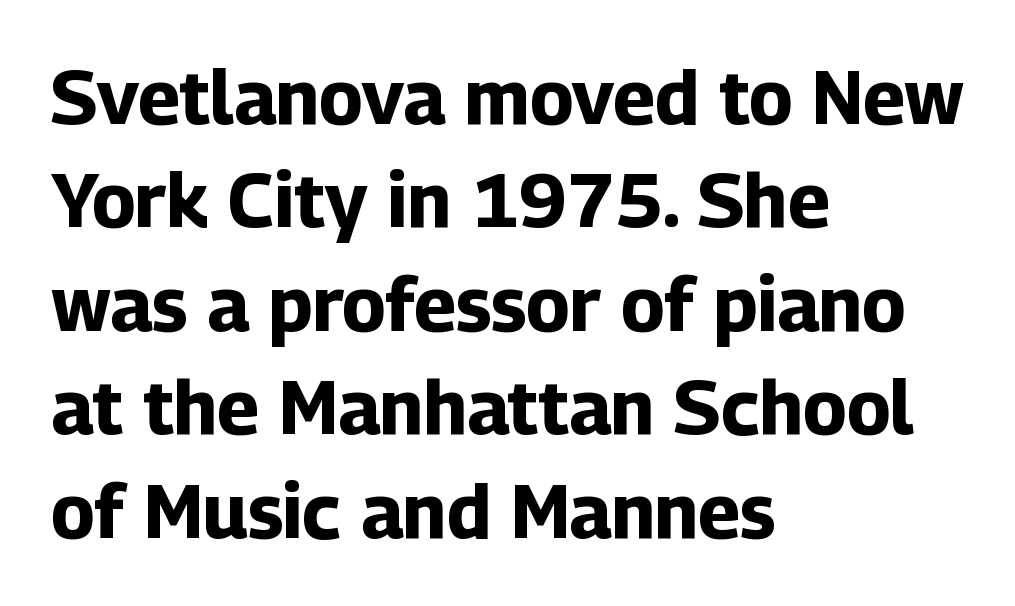
The image shows 75 px bold sans-serif type, upright; set left-aligned, normal line spacing (1.38x), normal letter spacing, not underlined; low stroke contrast and a medium x-height.
